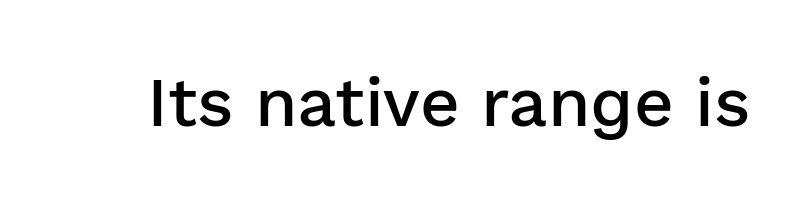
The image shows 69 px semibold sans-serif type, upright; set normal letter spacing, not underlined; low stroke contrast and a medium x-height.
